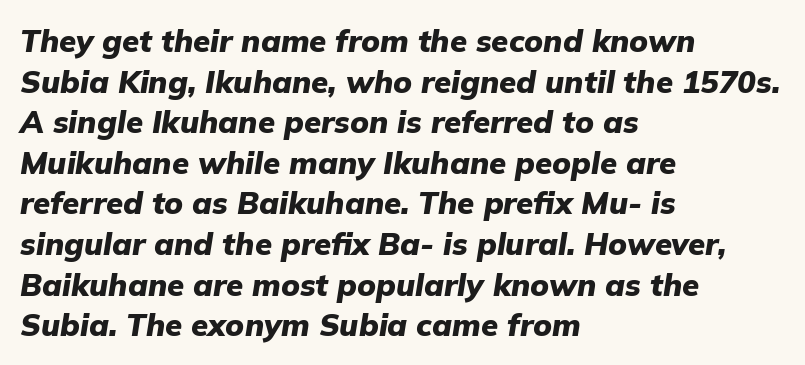
{"italic": "yes", "lean": "right", "slant_degrees": 9, "bold": "yes", "weight": "heavy", "width": "normal", "stroke_contrast": "low", "x_height": "medium", "monospaced": "no", "underline": "no", "align": "left", "line_spacing": "normal", "line_spacing_ratio": 1.31, "letter_spacing": "normal", "letter_spacing_em": 0.0, "glyph_px": 31}
